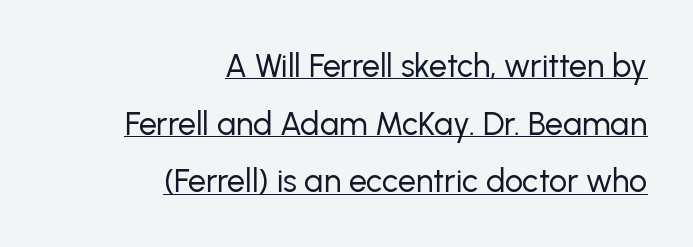
The image shows 32 px regular-weight sans-serif type, upright; set right-aligned, line spacing 1.8x, normal letter spacing, underlined; low stroke contrast and a medium x-height.
